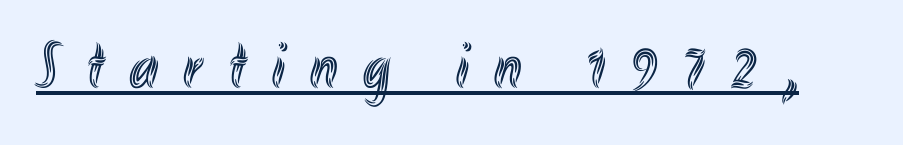
Q: Is the text italic (slanted)? A: Yes.
Q: Is the text underlined? A: Yes.
Q: Is the spacing between letters normal or unusually wide? A: Unusually wide.
Q: Width (condensed, normal, or wide)? A: Condensed.
Q: x-height? A: Small.
Q: Monospaced? A: No.
